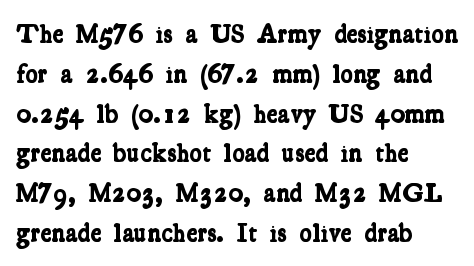
Q: Is the text bold? A: Yes.
Q: Is the text underlined? A: No.
Q: How is the paragraph aligned? A: Left-aligned.
Q: Is the spacing between letters normal or unusually wide? A: Normal.
Q: Is the spacing between lines tight, normal or loose? A: Normal.
